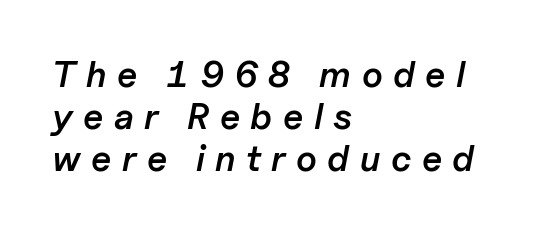
These lines are rendered in a variable-pitch font. The passage shown leans; its letterforms are oblique. The line texture is sparse and dotted thanks to wide tracking. Unmarked baselines from the first word to the last. The letters are semibold — heavier than regular but short of a full bold.
